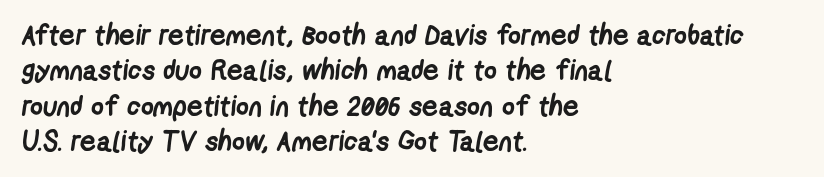
The image shows 28 px semibold, condensed sans-serif type; set left-aligned, normal line spacing (1.26x), normal letter spacing, not underlined; low stroke contrast and a medium x-height.
